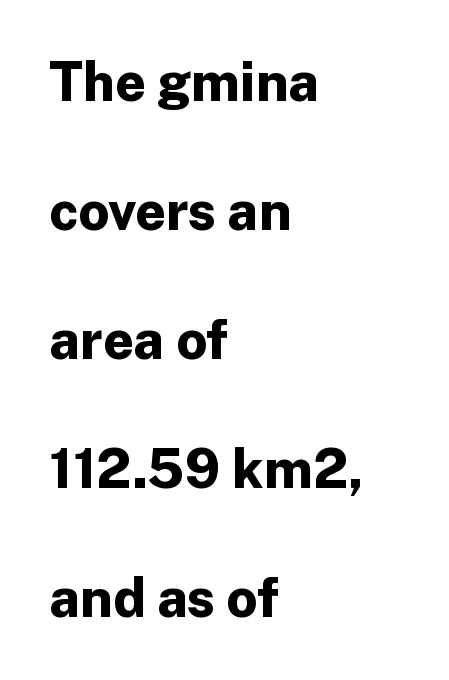
Is the type bold? Yes — the strokes are clearly thick and heavy. A great deal of white space separates one row of letters from the next. The rag falls on the right side of this text block. The tracking reads as untouched default to a designer's eye. Italic? Not at all — the glyphs are vertical.
